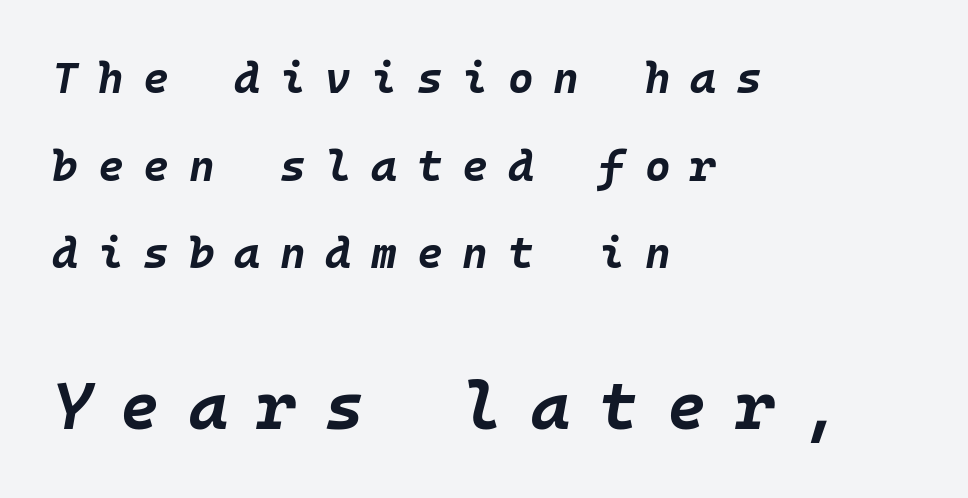
The image shows 66 px bold type, italic (leaning right), monospaced; set left-aligned, loose line spacing (1.99x), unusually wide letter spacing (+0.45 em), not underlined; the second (bottom) block is 1.5x larger; low stroke contrast and a large x-height.
